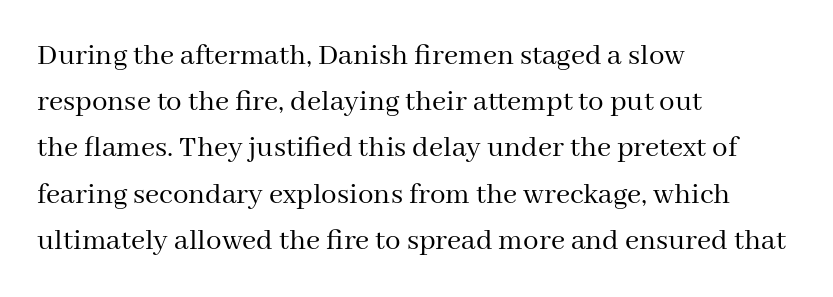
The image shows 31 px regular-weight serif type, upright; set left-aligned, normal line spacing (1.49x), normal letter spacing, not underlined; medium stroke contrast and a medium x-height.
